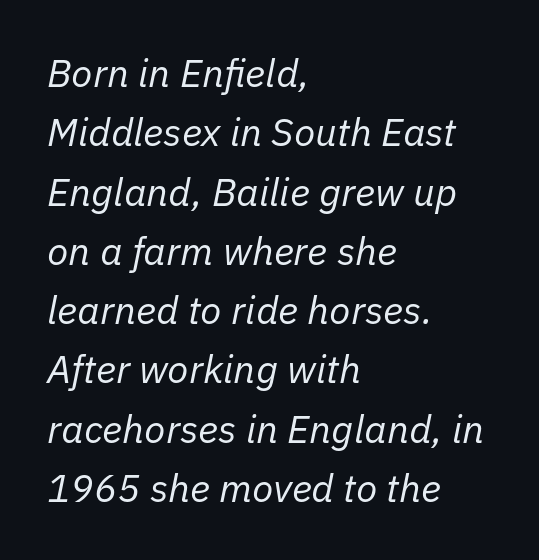
The line-height multiplier appears to be the usual default. Tracking value appears to be zero — textbook default spacing. Every character sits at an angle, as italics do. Horizontally, the lines are justified to the leading edge only.
